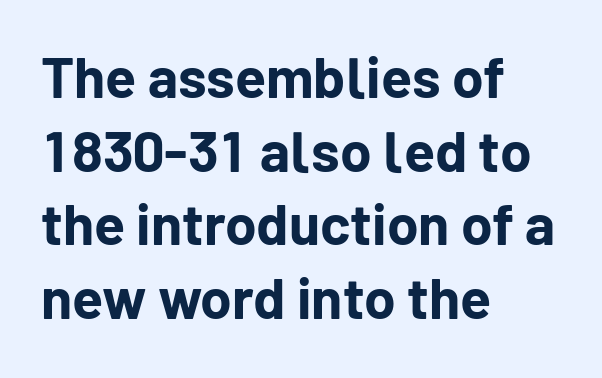
Letter spacing: default. The characters look thick and weighty, a clear bold. Looks like regular typesetting: each glyph gets only the width it needs. Nobody drew a line under any word here.
